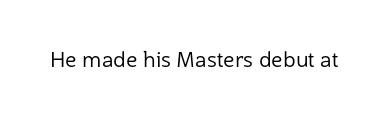
The image shows 21 px text type, upright; set normal letter spacing, not underlined.
